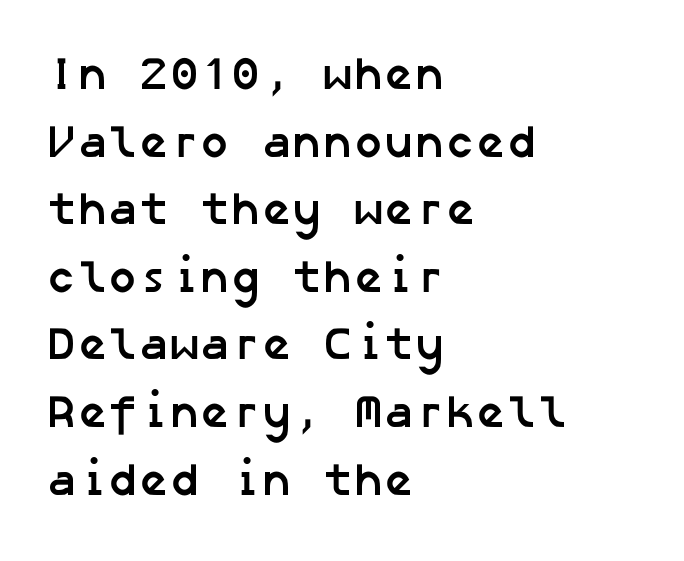
{"serif": "no", "bold": "yes", "weight": "semibold", "width": "normal", "stroke_contrast": "low", "x_height": "medium", "underline": "no", "align": "left", "line_spacing": "normal", "line_spacing_ratio": 1.47, "letter_spacing": "normal", "letter_spacing_em": 0.0, "glyph_px": 46}
